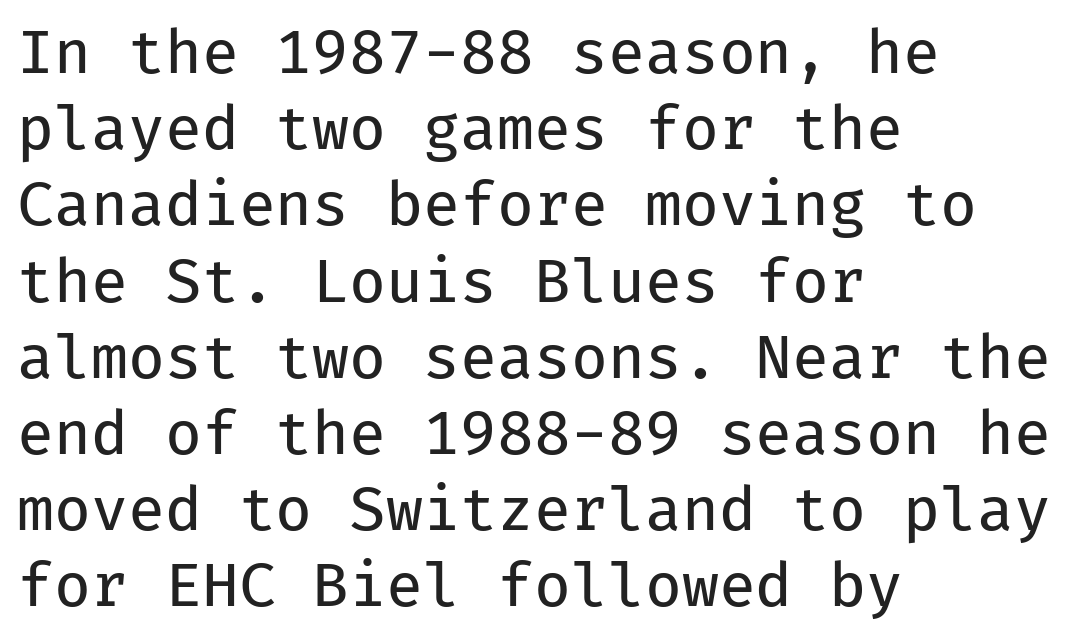
Q: Is the text bold? A: No.
Q: Is the text italic (slanted)? A: No, it is upright.
Q: Is the typeface a serif or a sans-serif typeface? A: Sans-serif.
Q: Is the text underlined? A: No.
Q: How is the paragraph aligned? A: Left-aligned.
Q: Is the spacing between letters normal or unusually wide? A: Normal.
Q: Is the spacing between lines tight, normal or loose? A: Normal.
Q: Width (condensed, normal, or wide)? A: Normal.
Q: Stroke contrast? A: Low.
Q: x-height? A: Medium.
Q: Monospaced? A: Yes.
